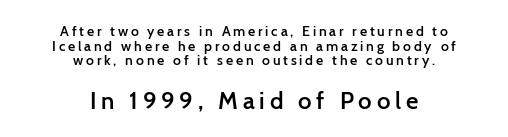
Alignment: centered. Nobody drew a line under any word here. Students, observe: this is what under-led, compact text looks like. Upright lettering throughout. Size contrast runs from small at the top to large at the bottom. I'd describe the lettering as semibold — firm but not a full bold.
